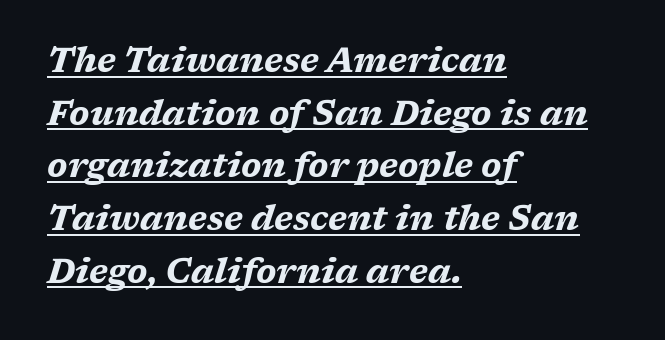
The horizontal fit of the characters is conventional and even. The passage is arranged the way most books set body copy — flush left. Caption: bold face, heavy strokes. Looks like regular typesetting: each glyph gets only the width it needs. Each new line begins a customary step beneath the previous one. This rendering features underlined lettering.
